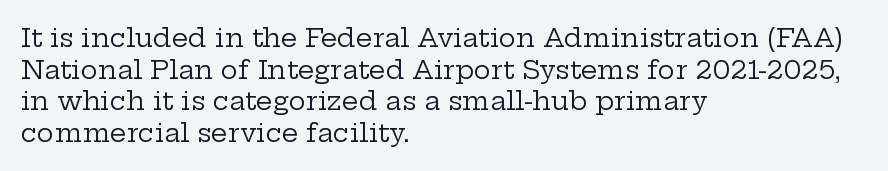
Nope, not italic — everything's standing straight. The font is comparable to plain body text, perhaps lighter. Inter-character spacing is left at the font's built-in metrics. The zone under the glyphs is completely vacant. These lines are set flush left with a ragged right edge.
